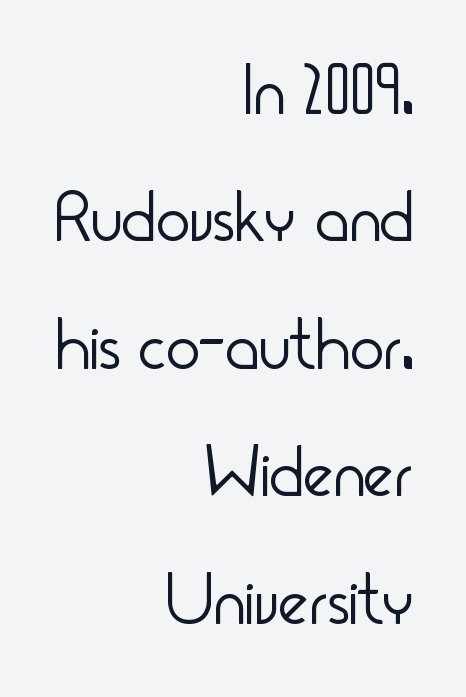
{"serif": "no", "italic": "no", "bold": "no", "weight": "light", "width": "condensed", "stroke_contrast": "low", "x_height": "small", "monospaced": "no", "underline": "no", "align": "right", "line_spacing_ratio": 1.77, "letter_spacing": "normal", "letter_spacing_em": 0.0, "glyph_px": 72}
